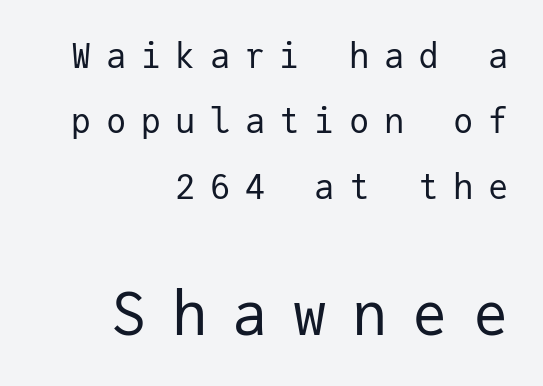
The strokes are not fattened; the text isn't bold. Visually the block forms a straight wall on the right and a jagged coastline on the left. The composition opens small and finishes big. Each row of text sits above clean, open space. Posture: straight, roman, zero tilt. These lines have a slow, spaced-out rhythm from letter to letter.
